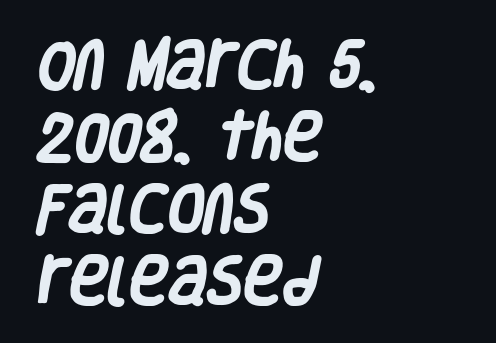
Q: Is the text bold? A: Yes.
Q: Is the typeface a serif or a sans-serif typeface? A: Sans-serif.
Q: Is the text underlined? A: No.
Q: How is the paragraph aligned? A: Left-aligned.
Q: Is the spacing between letters normal or unusually wide? A: Normal.
Q: Is the spacing between lines tight, normal or loose? A: Normal.
Q: Width (condensed, normal, or wide)? A: Condensed.
Q: Stroke contrast? A: Low.
Q: x-height? A: Large.
Q: Monospaced? A: No.
